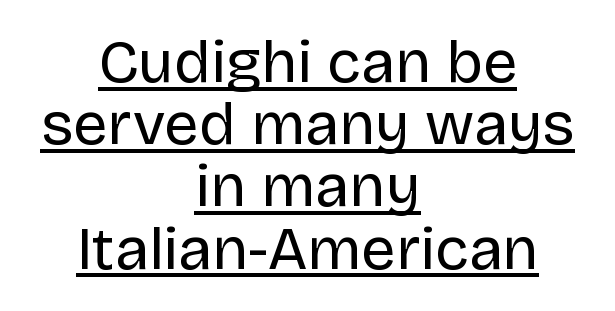
The type sits square on the baseline with zero lean. A typesetter would call this zero additional tracking. The line-height multiplier appears low, near solid setting. Nothing sits at the stroke ends, so this counts as sans-serif.
